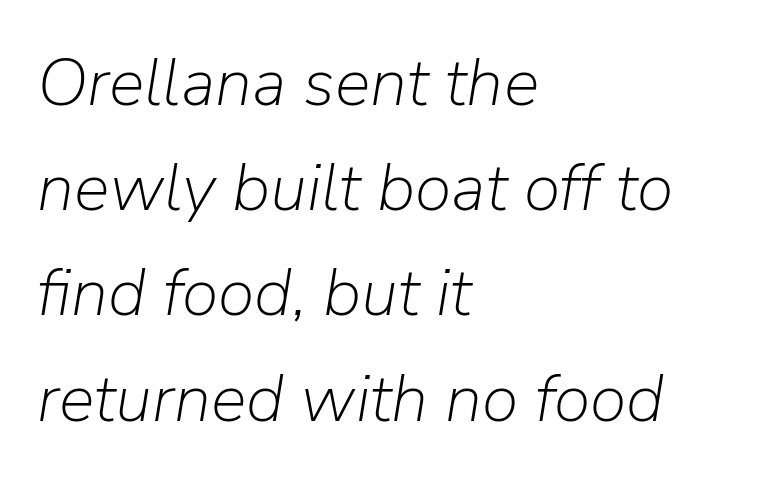
{"italic": "yes", "lean": "right", "slant_degrees": 9, "bold": "no", "weight": "light", "width": "normal", "stroke_contrast": "low", "x_height": "medium", "monospaced": "no", "underline": "no", "align": "left", "line_spacing": "normal", "line_spacing_ratio": 1.57, "letter_spacing": "normal", "letter_spacing_em": 0.0, "glyph_px": 67}
